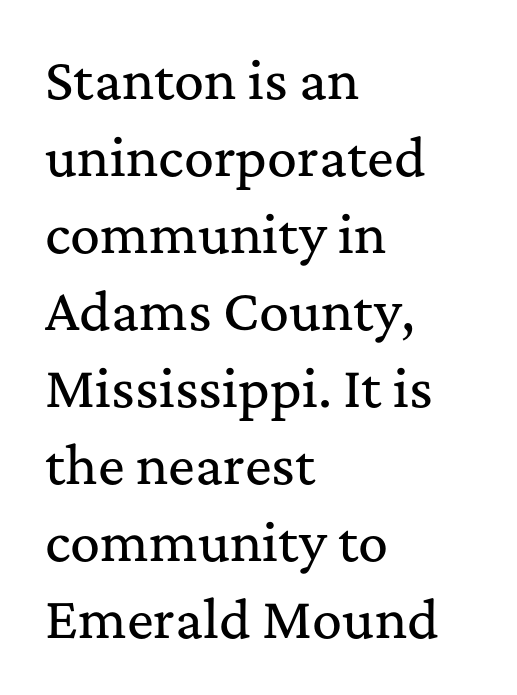
Descenders are the only things crossing below the line. Short note: letters normally spaced. Each line starts at the same left margin while the right side varies. Students, observe: this is what conventionally led text looks like.
